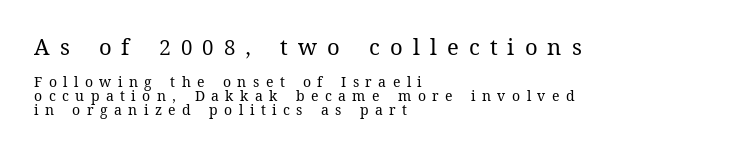
Style check: upright. Successive baselines arrive quickly, one right under another. Does extra space separate the letters? Yes, quite a lot of it. Caption: upper text group enlarged, lower text group reduced. Does the copy run flush right? No — it runs flush left. The letterforms sit at book weight or below.
